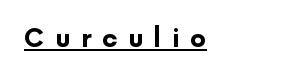
Q: Is the text bold? A: Yes.
Q: Is the text italic (slanted)? A: No, it is upright.
Q: Is the text underlined? A: Yes.
Q: Is the spacing between letters normal or unusually wide? A: Unusually wide.
